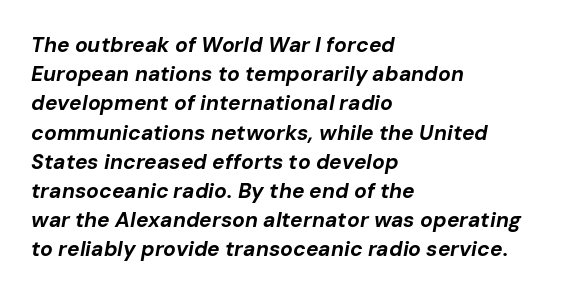
Evenly set lines give the paragraph a standard silhouette. Quick note: italic. The glyphs have the mass of a bold cut. The compositor pushed each line to the left boundary. A typesetter would call this zero additional tracking.
